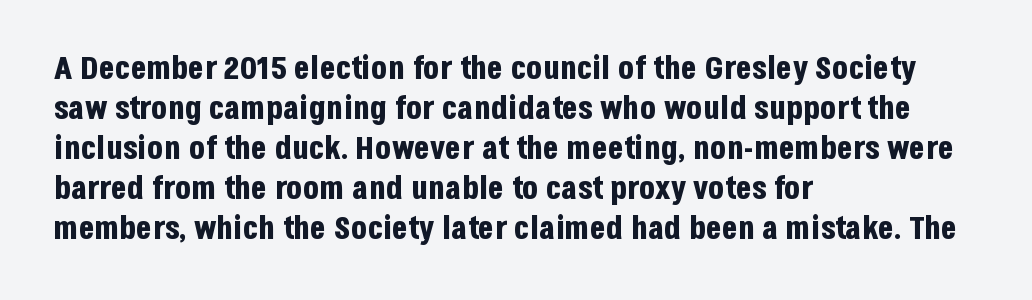
Posture: vertical. Unmarked baselines from the first word to the last. Proportional: the letters do not fall into vertical columns. Is the letter spacing exaggerated? No — it looks like the ordinary default. Thick stems and heavy bowls — unmistakably bold. One-word summary of the alignment: left.
